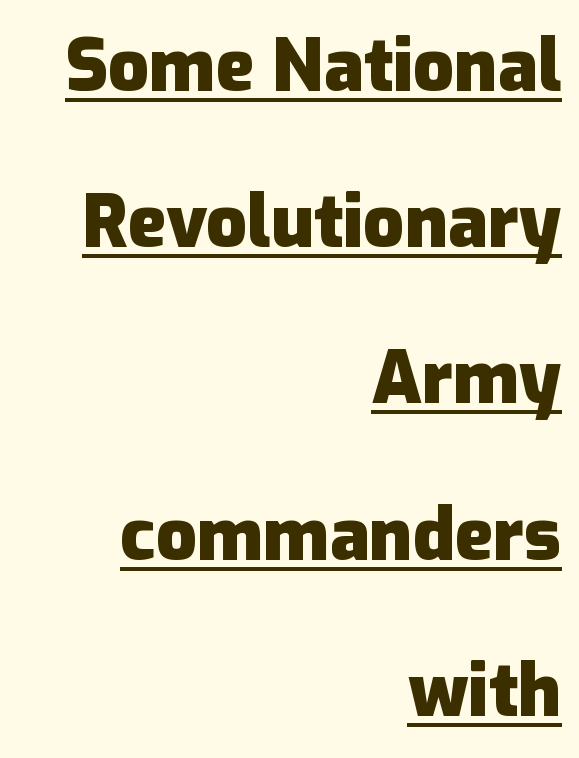
The image shows 72 px heavy sans-serif type, upright; set right-aligned, loose line spacing (2.17x), normal letter spacing, underlined; low stroke contrast and a medium x-height.
